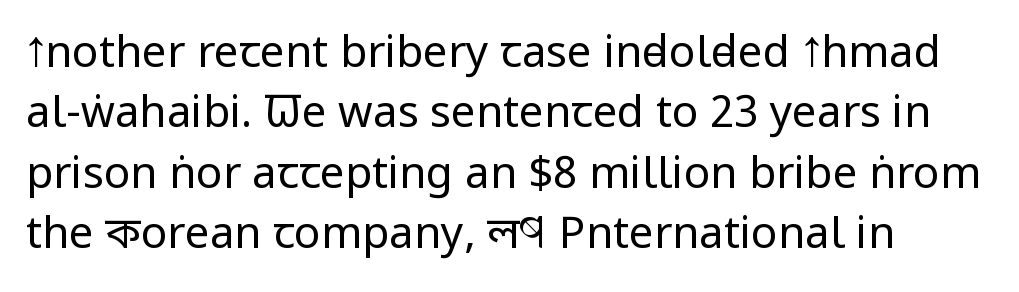
{"serif": "no", "italic": "no", "bold": "no", "weight": "regular", "width": "condensed", "stroke_contrast": "low", "x_height": "large", "monospaced": "no", "underline": "no", "align": "left", "line_spacing": "normal", "line_spacing_ratio": 1.37, "letter_spacing": "normal", "letter_spacing_em": 0.0, "glyph_px": 44}
